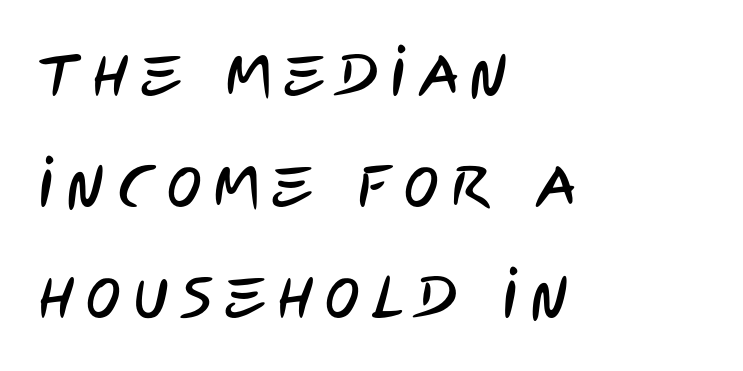
The image shows 58 px condensed sans-serif type; set left-aligned, loose line spacing (1.91x), unusually wide letter spacing (+0.21 em), not underlined; low stroke contrast and a large x-height.
